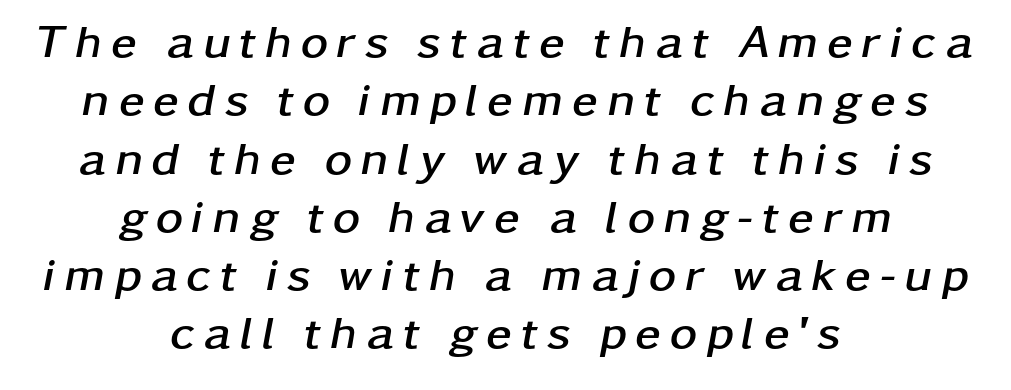
On the weight axis this lands at bold, roughly 700. Centered paragraph, ragged on both sides. Each letter keeps its own natural width here, so spacing adapts to shape. Rendered with sloped, italic letterforms. Plain, unruled lines of type.
